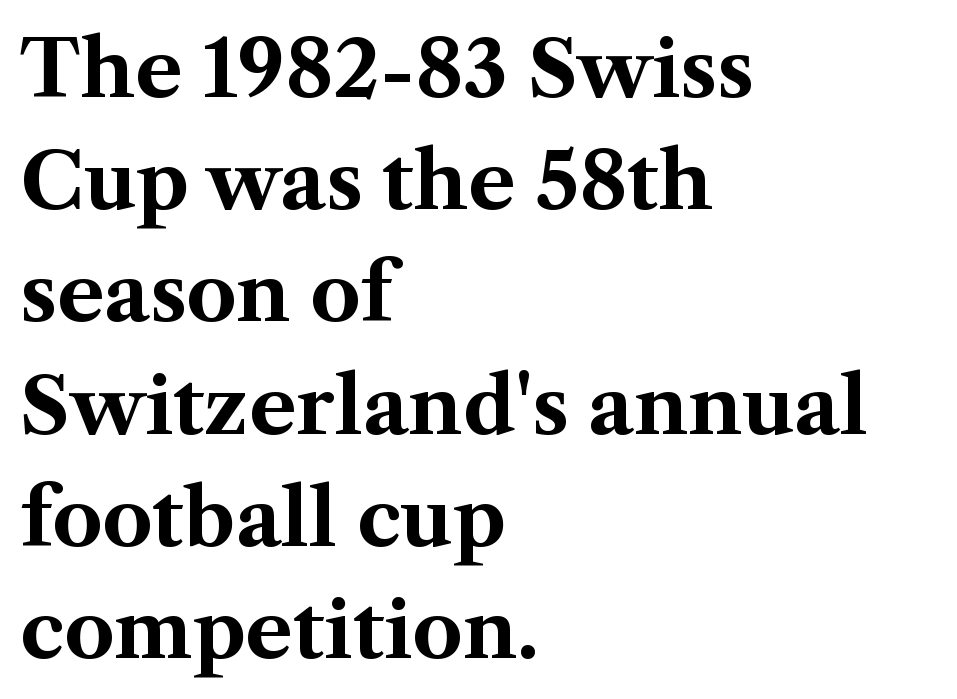
{"serif": "yes", "italic": "no", "bold": "yes", "weight": "bold", "width": "normal", "stroke_contrast": "medium", "x_height": "medium", "monospaced": "no", "underline": "no", "align": "left", "line_spacing": "normal", "line_spacing_ratio": 1.42, "letter_spacing": "normal", "letter_spacing_em": 0.0, "glyph_px": 79}
